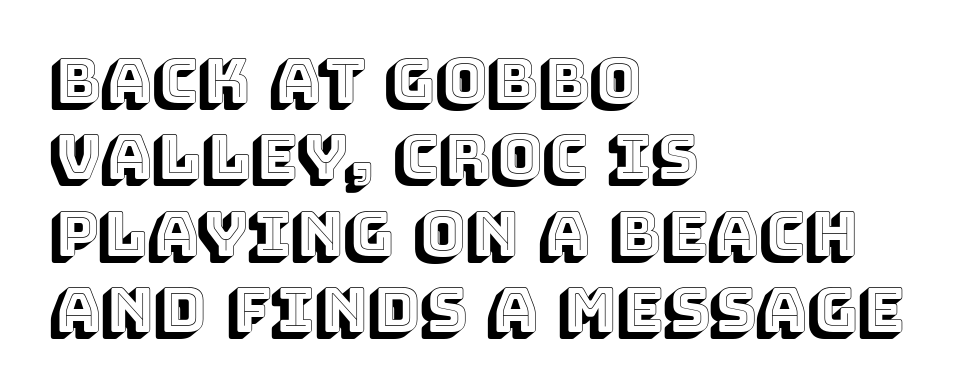
Does the lettering tilt? It doesn't — this is upright. The setting favours the left margin, as ordinary paragraphs usually do. Check the space under the baseline: it is left empty. Think of a printed novel: that variable character pitch is what you see here.
